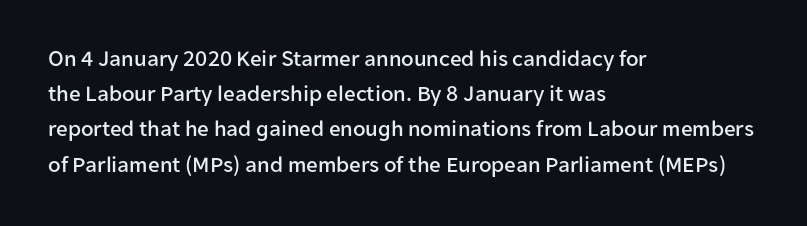
The designer left line spacing at the default. The face used here is rendered with its standard letterfit. The letters stand upright; this is a roman face. The rag falls on the right side of this text block. The words here are not underlined.
